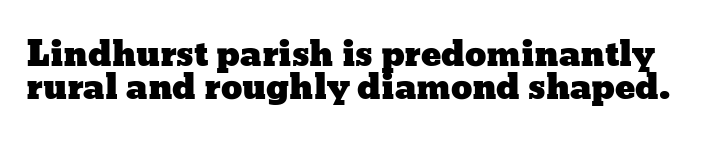
The image shows 34 px wide type, upright; set tight line spacing (0.97x), normal letter spacing, not underlined; low stroke contrast and a medium x-height.
